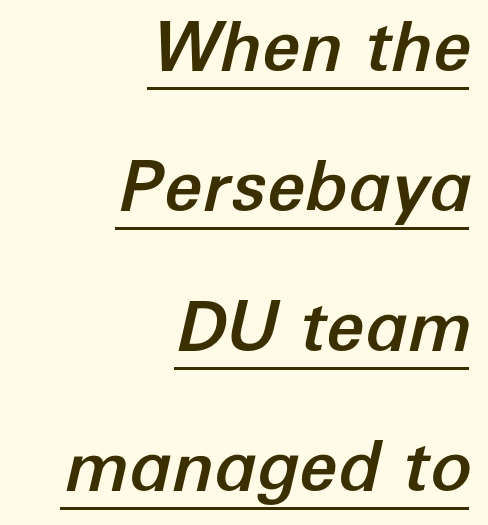
The image shows 69 px text type, italic (leaning right); set right-aligned, loose line spacing (2.03x), normal letter spacing, underlined; low stroke contrast and a medium x-height.
